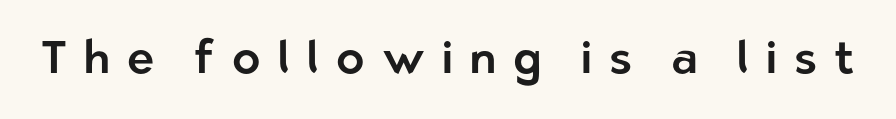
The image shows 46 px sans-serif type, upright; set unusually wide letter spacing (+0.37 em), not underlined; low stroke contrast and a medium x-height.
